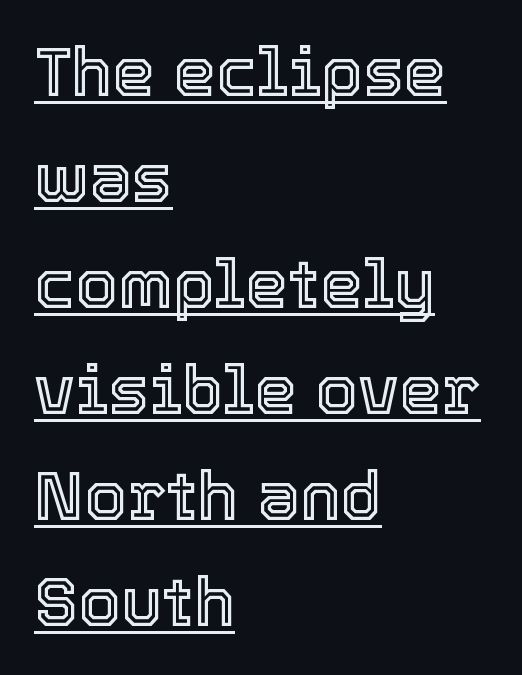
Q: Is the text italic (slanted)? A: No, it is upright.
Q: Is the text underlined? A: Yes.
Q: How is the paragraph aligned? A: Left-aligned.
Q: Is the spacing between letters normal or unusually wide? A: Normal.
Q: Is the spacing between lines tight, normal or loose? A: Normal.
Q: Width (condensed, normal, or wide)? A: Normal.
Q: x-height? A: Medium.
Q: Monospaced? A: No.
